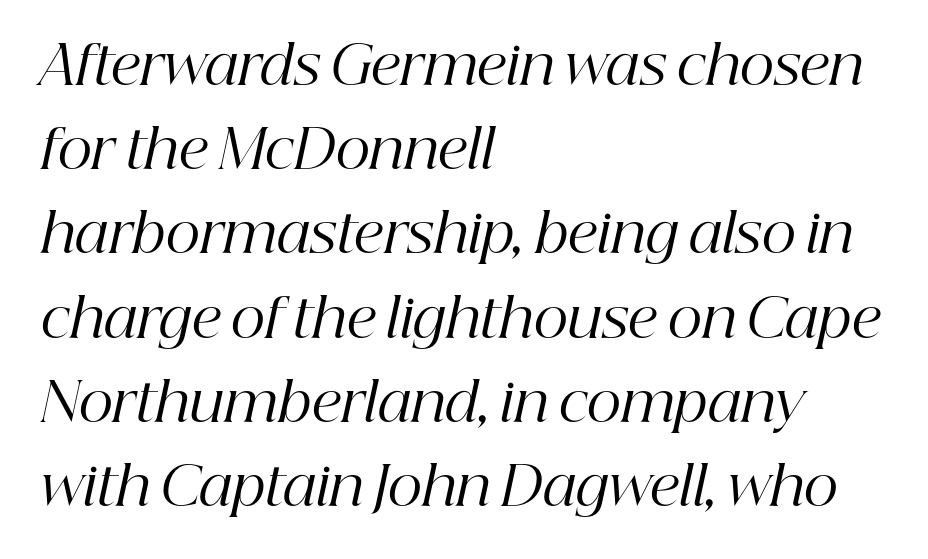
{"serif": "yes", "italic": "yes", "lean": "right", "slant_degrees": 12, "bold": "no", "weight": "regular", "width": "normal", "stroke_contrast": "high", "x_height": "medium", "monospaced": "no", "underline": "no", "align": "left", "line_spacing": "normal", "line_spacing_ratio": 1.56, "letter_spacing": "normal", "letter_spacing_em": 0.0, "glyph_px": 54}
